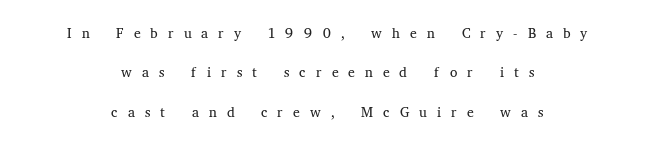
The typesetter chose a symmetrical, centered arrangement here. The typesetting does not lean heavy: it is not bold. Words float on clear page, feet unadorned. When letters stand straight like this, we call the style roman or upright.
